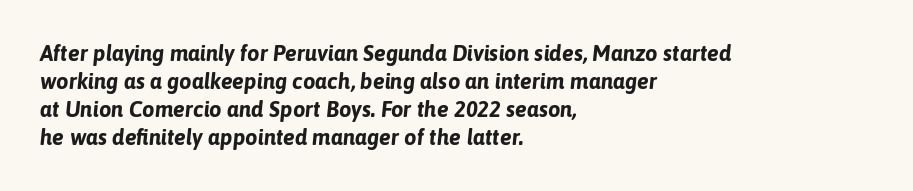
Quick note: italic. The letters are bold, with thick, heavy strokes. Bare-footed words on every line. Inter-character spacing is left at the font's built-in metrics. Interline gaps are of average width in this sample. This rendering uses left alignment, leaving the right contour irregular.
